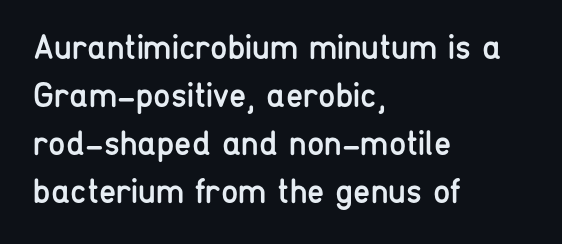
The image shows 35 px regular-weight, condensed sans-serif type, upright; set left-aligned, normal line spacing (1.37x), normal letter spacing, not underlined; low stroke contrast and a medium x-height.
